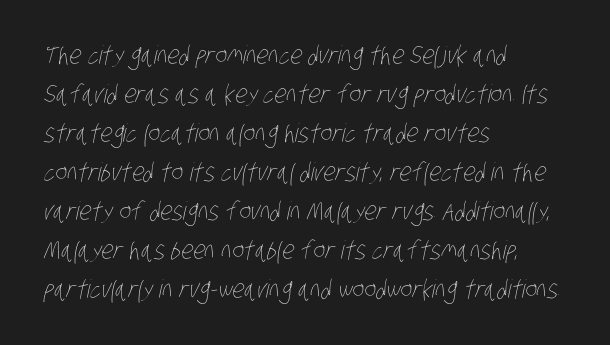
The image shows 25 px text type; set left-aligned, normal line spacing (1.56x), normal letter spacing, not underlined.
